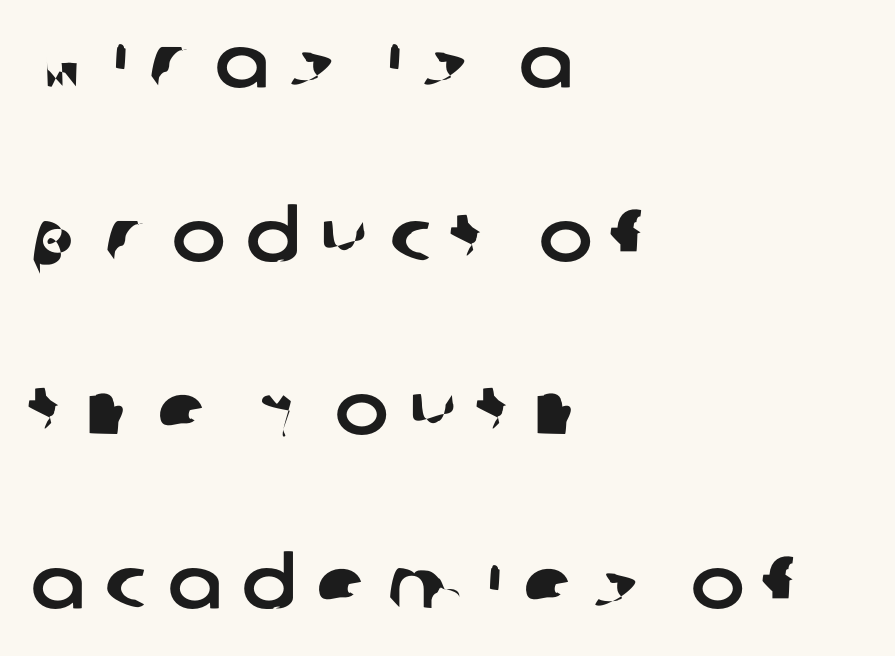
The image shows 72 px sans-serif type; set left-aligned, loose line spacing (2.41x), unusually wide letter spacing (+0.29 em), not underlined; low stroke contrast and a large x-height.
